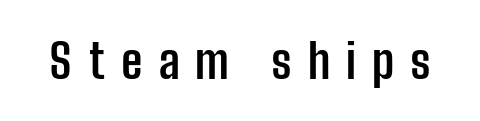
{"serif": "no", "italic": "no", "bold": "yes", "weight": "semibold", "width": "condensed", "stroke_contrast": "low", "x_height": "medium", "monospaced": "no", "underline": "no", "letter_spacing": "wide", "letter_spacing_em": 0.33, "glyph_px": 48}
